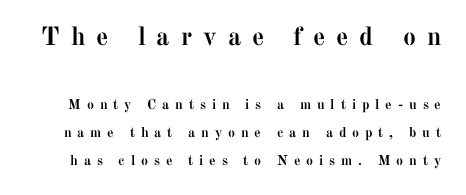
The image shows 26 px bold type, upright; set loose line spacing (2.01x), unusually wide letter spacing (+0.42 em), not underlined; the first (top) block is 1.86x larger.
